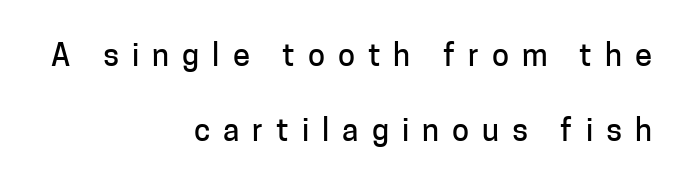
Q: Is the text italic (slanted)? A: No, it is upright.
Q: Is the typeface a serif or a sans-serif typeface? A: Sans-serif.
Q: Is the text underlined? A: No.
Q: How is the paragraph aligned? A: Right-aligned.
Q: Is the spacing between letters normal or unusually wide? A: Unusually wide.
Q: Is the spacing between lines tight, normal or loose? A: Loose.
Q: Width (condensed, normal, or wide)? A: Normal.
Q: Stroke contrast? A: Low.
Q: x-height? A: Medium.
Q: Monospaced? A: No.
